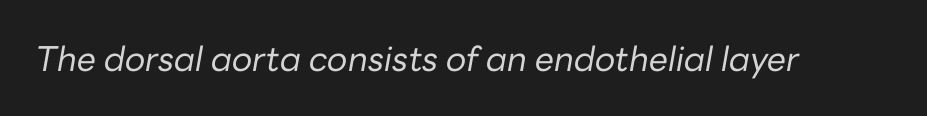
{"italic": "yes", "lean": "right", "slant_degrees": 10, "bold": "no", "weight": "regular", "width": "normal", "stroke_contrast": "low", "x_height": "medium", "monospaced": "no", "underline": "no", "letter_spacing": "normal", "letter_spacing_em": 0.0, "glyph_px": 34}
